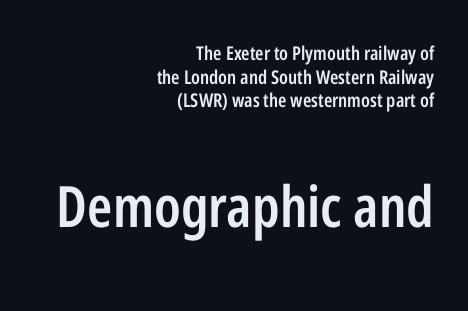
{"serif": "no", "italic": "no", "bold": "semi", "weight": "semibold", "width": "condensed", "stroke_contrast": "low", "x_height": "medium", "monospaced": "no", "underline": "no", "align": "right", "line_spacing": "normal", "line_spacing_ratio": 1.25, "letter_spacing": "normal", "letter_spacing_em": 0.0, "larger_block": "second", "size_ratio": 3.0, "glyph_px": 57}
